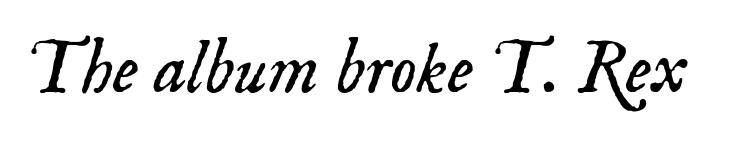
Q: Is the text bold? A: No.
Q: Is the text italic (slanted)? A: Yes, it leans right by about 18 degrees.
Q: Is the typeface a serif or a sans-serif typeface? A: Serif.
Q: Is the text underlined? A: No.
Q: Is the spacing between letters normal or unusually wide? A: Normal.
Q: Width (condensed, normal, or wide)? A: Normal.
Q: Stroke contrast? A: Low.
Q: x-height? A: Small.
Q: Monospaced? A: No.
